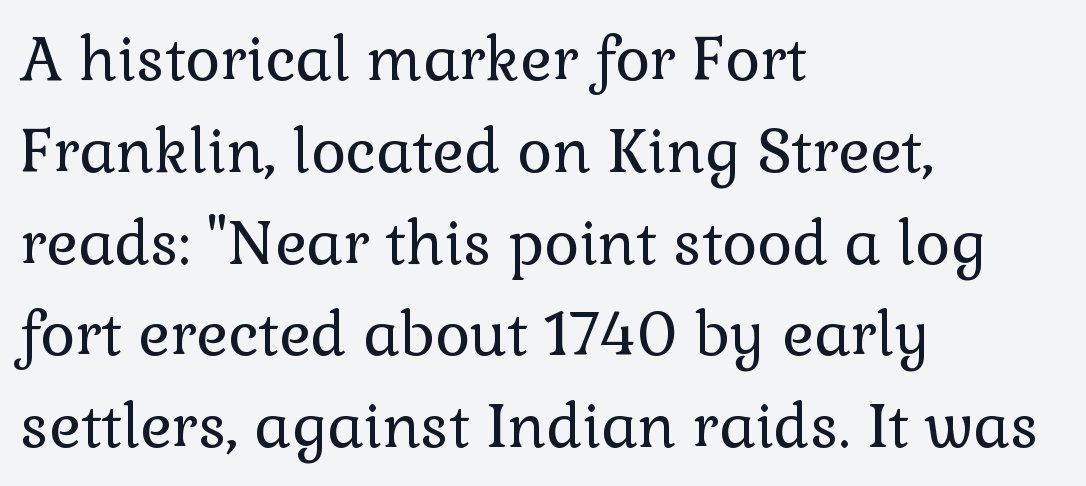
The image shows 60 px regular-weight serif type, upright; set left-aligned, normal line spacing (1.53x), normal letter spacing, not underlined; low stroke contrast and a medium x-height.
